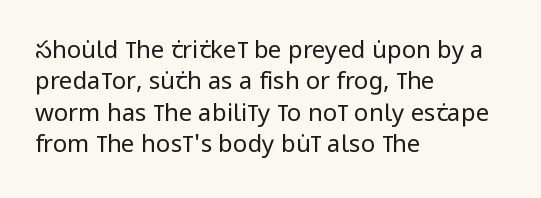
What stands out about the letter spacing? Nothing — it is the standard amount. Unmarked baselines from the first word to the last. The rendering anchors every line to the left-hand side. Regarding leading, the lines here are spaced in the standard way. Compared with a typical body face, this is equally light or lighter still. In terms of posture, this sample is upright.
